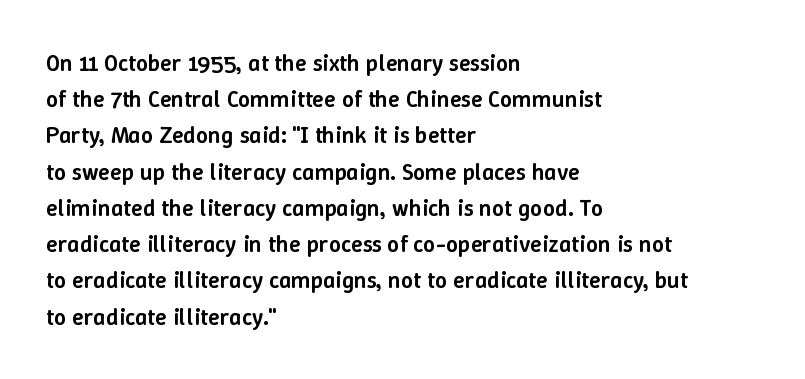
Quick note: not italic, upright. The baseline area is clear. Short and long lines alike share a common starting point at left. Students, observe: this is what conventionally led text looks like.
